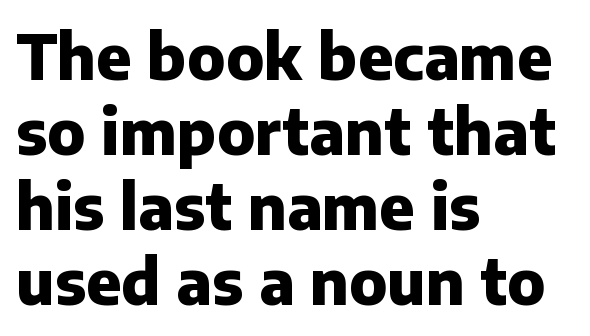
The image shows 62 px heavy sans-serif type, upright; set left-aligned, line spacing 1.21x, normal letter spacing, not underlined; low stroke contrast and a medium x-height.
